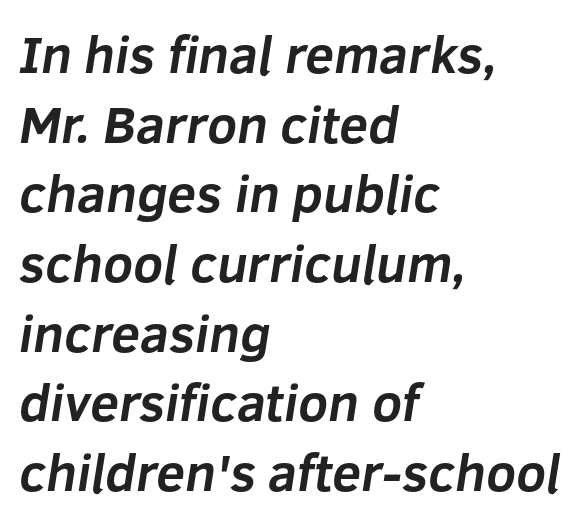
{"serif": "no", "bold": "yes", "weight": "bold", "width": "normal", "stroke_contrast": "low", "x_height": "medium", "monospaced": "no", "underline": "no", "align": "left", "line_spacing": "normal", "line_spacing_ratio": 1.34, "letter_spacing": "normal", "letter_spacing_em": 0.0, "glyph_px": 52}
